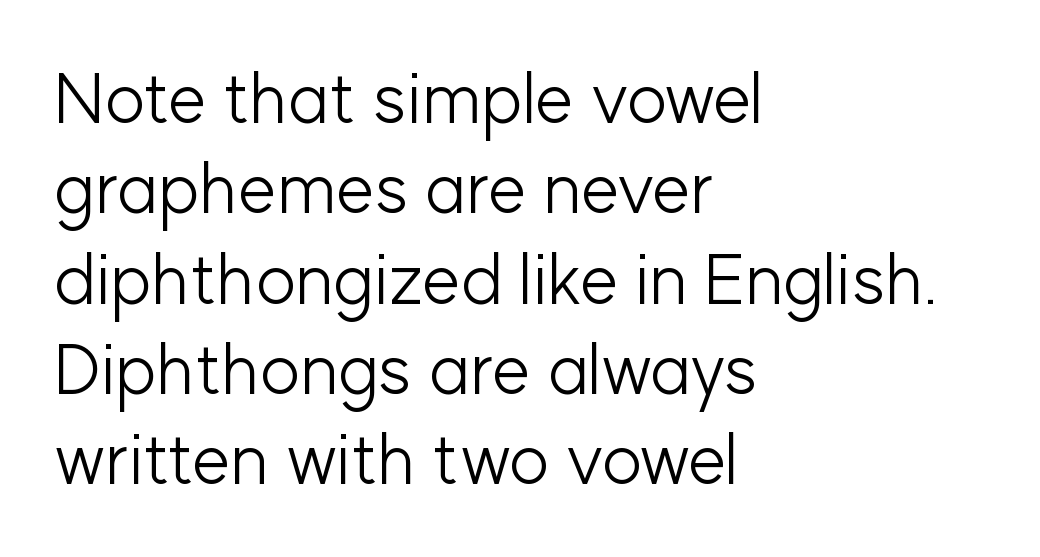
The image shows 70 px light sans-serif type, upright; set left-aligned, normal line spacing (1.29x), normal letter spacing, not underlined; low stroke contrast and a medium x-height.
